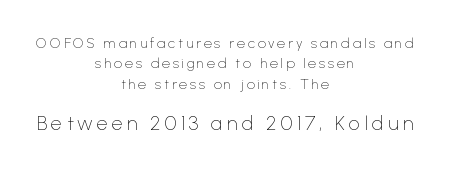
Q: Is the text bold? A: No.
Q: Is the text italic (slanted)? A: No, it is upright.
Q: Is the text underlined? A: No.
Q: How is the paragraph aligned? A: Centered.
Q: Is the spacing between letters normal or unusually wide? A: Unusually wide.
Q: Is the spacing between lines tight, normal or loose? A: Normal.
Q: Which block of text is set in a larger size, the first (top) or the second (bottom)? A: The second (bottom) one.
